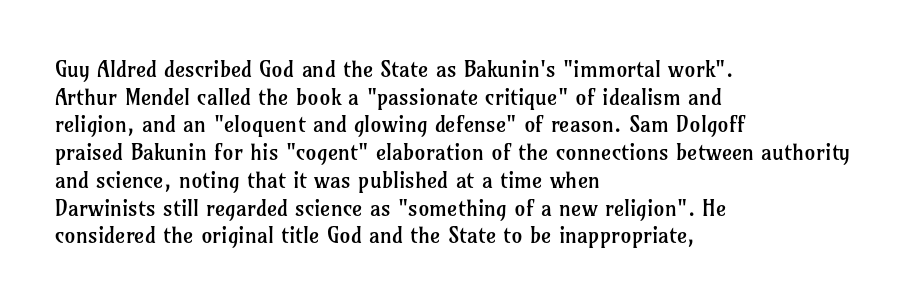
{"italic": "no", "bold": "no", "underline": "no", "align": "left", "line_spacing": "normal", "line_spacing_ratio": 1.26, "letter_spacing": "normal", "letter_spacing_em": 0.0, "glyph_px": 22}
